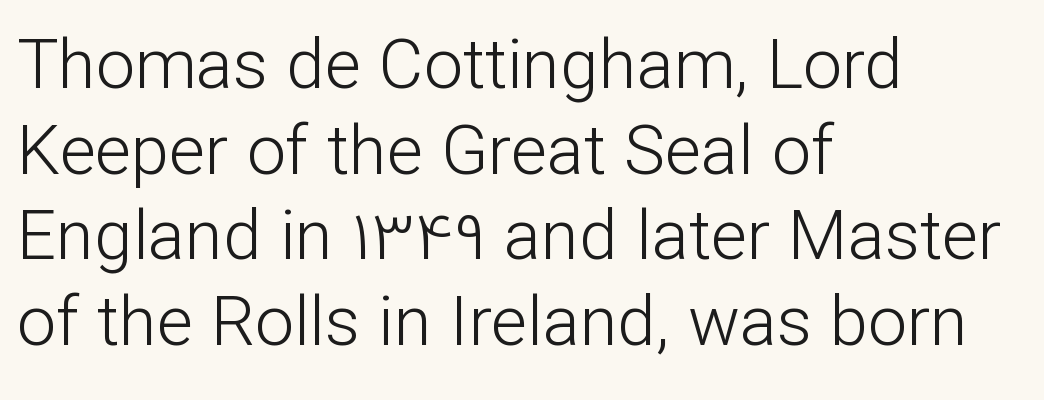
Italic? Not at all — the glyphs are vertical. Underline: absent. The type family on display is of the sans-serif kind. Each letter keeps its own natural width here, so spacing adapts to shape. The letterforms sit shoulder to shoulder at normal distance. The typesetter chose a ragged-right arrangement here.
